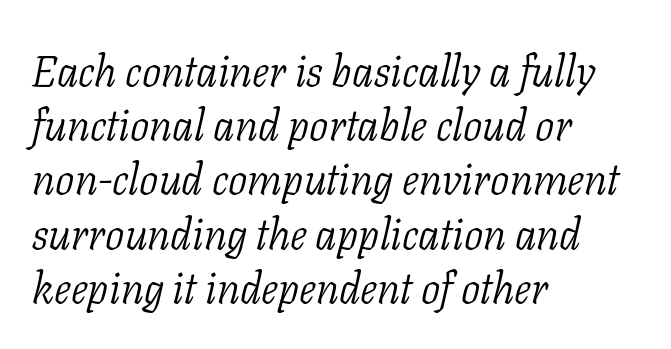
The characters display serif detailing at their extremities. An italicized treatment has been applied to the whole sample. Leading matches the norm, producing a regular column. In terms of letterspacing, this is plain default setting. Line beginnings align vertically; line endings do not.
